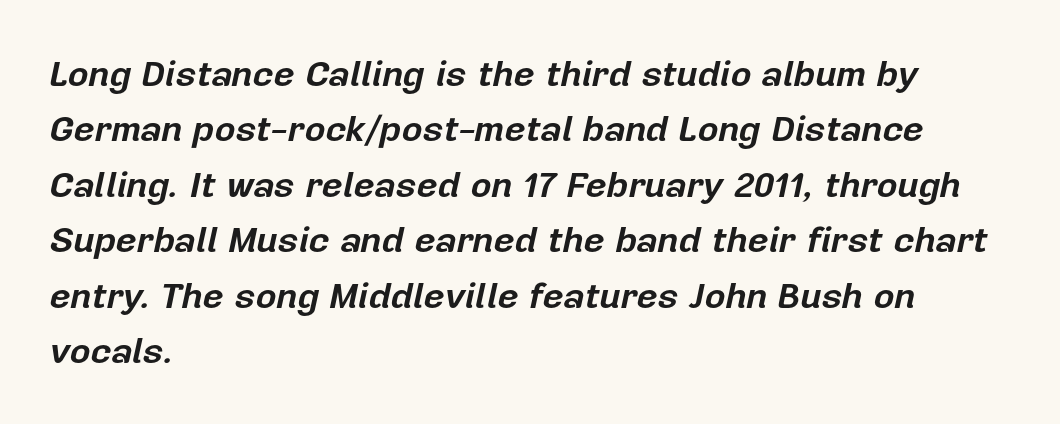
The image shows 36 px bold type, italic (leaning right); set left-aligned, normal line spacing (1.54x), normal letter spacing, not underlined; low stroke contrast and a medium x-height.
